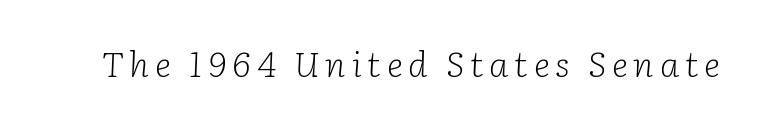
The image shows 35 px light serif type, italic (leaning right); set not underlined; low stroke contrast and a medium x-height.
